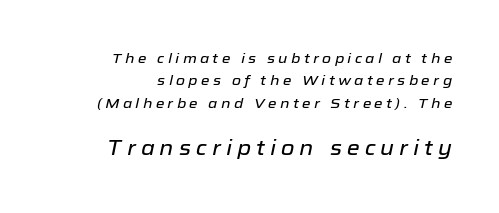
{"italic": "yes", "lean": "right", "slant_degrees": 12, "underline": "no", "align": "right", "line_spacing": "normal", "line_spacing_ratio": 1.6, "letter_spacing": "wide", "letter_spacing_em": 0.24, "larger_block": "second", "size_ratio": 1.5, "glyph_px": 21}
